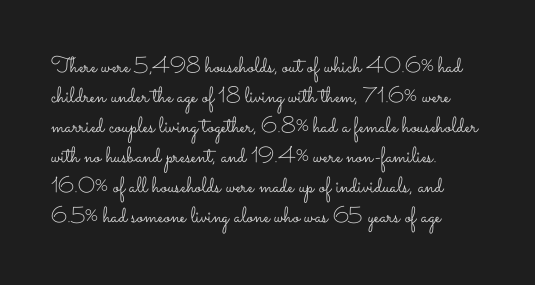
{"bold": "no", "underline": "no", "align": "left", "line_spacing": "normal", "line_spacing_ratio": 1.36, "letter_spacing": "normal", "letter_spacing_em": 0.0, "glyph_px": 22}
